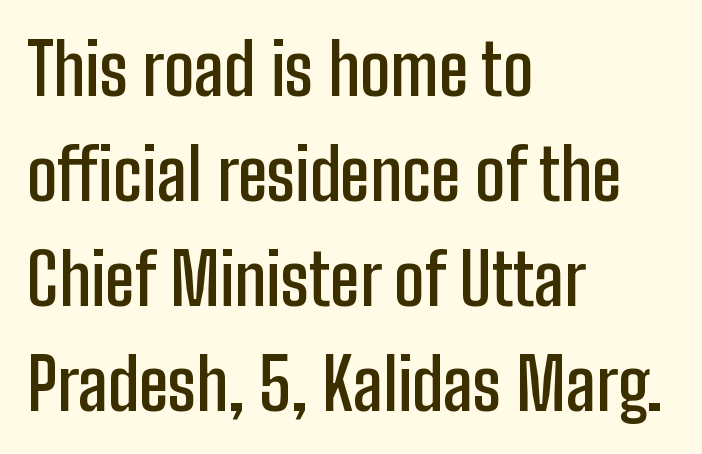
Q: Is the text bold? A: Semi-bold.
Q: Is the text italic (slanted)? A: No, it is upright.
Q: Is the typeface a serif or a sans-serif typeface? A: Sans-serif.
Q: Is the text underlined? A: No.
Q: How is the paragraph aligned? A: Left-aligned.
Q: Is the spacing between letters normal or unusually wide? A: Normal.
Q: Is the spacing between lines tight, normal or loose? A: Normal.
Q: Width (condensed, normal, or wide)? A: Condensed.
Q: Stroke contrast? A: Low.
Q: x-height? A: Medium.
Q: Monospaced? A: No.
